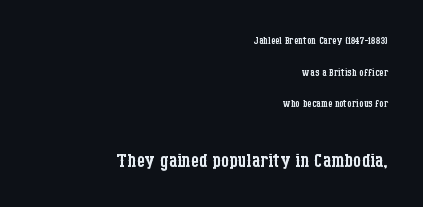
The type is set solid horizontally, with unmodified tracking. Tall strokes in this sample are plumb rather than angled. Rows of type keep a wide berth in the vertical direction. Stroke thickness stays within the range of a standard reading face or lighter. Rule under the text: the space is simply empty.
